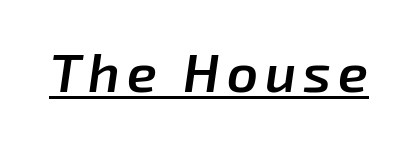
Q: Is the text bold? A: Semi-bold.
Q: Is the text italic (slanted)? A: Yes, it leans right by about 8 degrees.
Q: Is the text underlined? A: Yes.
Q: Width (condensed, normal, or wide)? A: Normal.
Q: Stroke contrast? A: Low.
Q: x-height? A: Medium.
Q: Monospaced? A: No.
